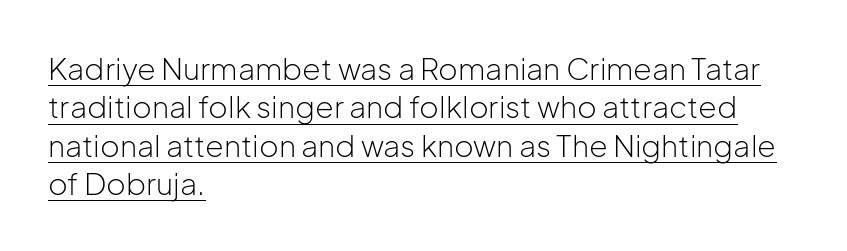
What stands out about the letter spacing? Nothing — it is the standard amount. Looks like regular typesetting: each glyph gets only the width it needs. These lines are composed in type without serifs. This is underlined copy, the kind a proofreader might mark for attention. These lines stack with their left ends in a neat column.
